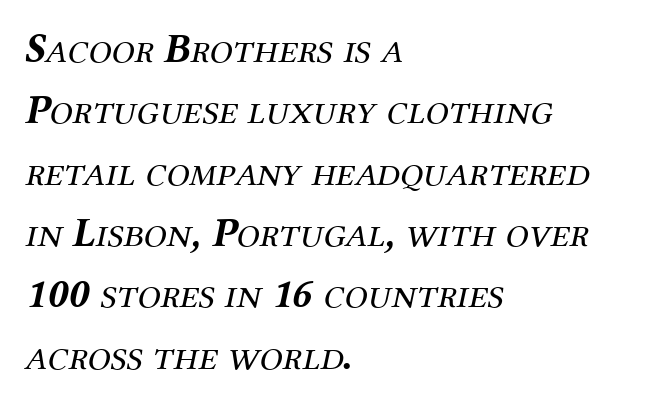
Q: Is the text bold? A: No.
Q: Is the text italic (slanted)? A: Yes, it leans right by about 12 degrees.
Q: Is the typeface a serif or a sans-serif typeface? A: Serif.
Q: Is the text underlined? A: No.
Q: How is the paragraph aligned? A: Left-aligned.
Q: Is the spacing between letters normal or unusually wide? A: Normal.
Q: Is the spacing between lines tight, normal or loose? A: Normal.
Q: Width (condensed, normal, or wide)? A: Normal.
Q: Stroke contrast? A: Medium.
Q: x-height? A: Medium.
Q: Monospaced? A: No.
